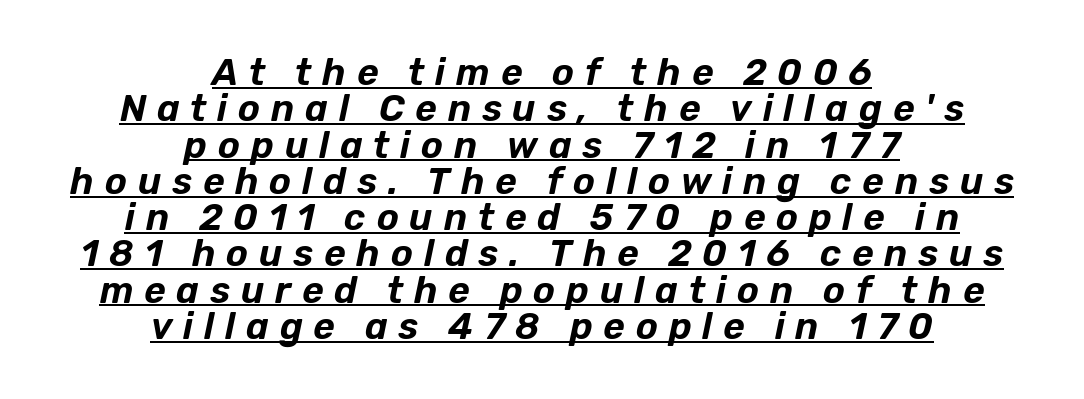
Summary of vertical rhythm: compact, with narrow interline spacing. Observe the wide spacing: letters keep a clear distance from each other. A typesetter would call this proportional, since set widths differ per character. You can tell it's italic because the verticals aren't actually vertical.
